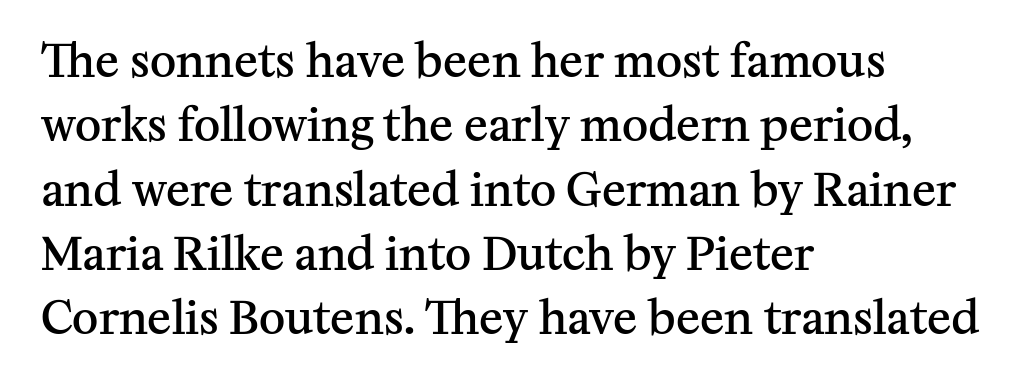
The image shows 45 px semibold serif type, upright; set left-aligned, normal line spacing (1.43x), normal letter spacing, not underlined; medium stroke contrast and a medium x-height.
